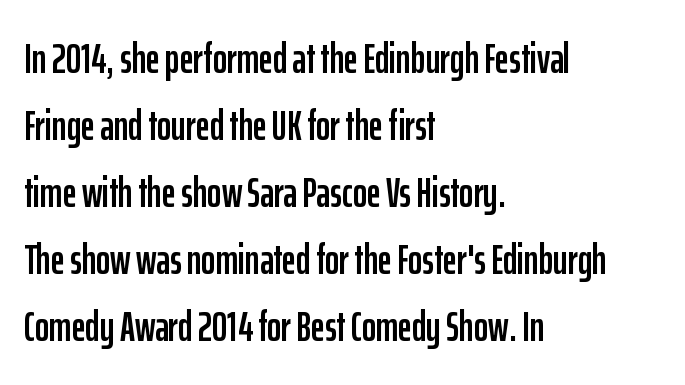
Q: Is the text italic (slanted)? A: No, it is upright.
Q: Is the typeface a serif or a sans-serif typeface? A: Sans-serif.
Q: Is the text underlined? A: No.
Q: How is the paragraph aligned? A: Left-aligned.
Q: Is the spacing between letters normal or unusually wide? A: Normal.
Q: Is the spacing between lines tight, normal or loose? A: Normal.
Q: Width (condensed, normal, or wide)? A: Condensed.
Q: Stroke contrast? A: Low.
Q: x-height? A: Medium.
Q: Monospaced? A: No.
